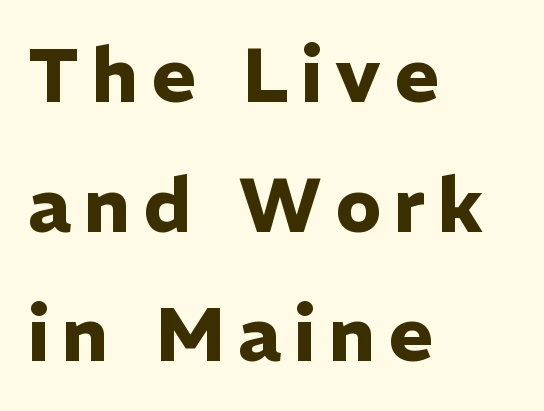
Set as a true bold cut, around the 700 mark. The designer went with a sans here, leaving each stem footless. Anything drawn beneath the words? Only blank space. Spacing verdict: proportional, widths tailored to each character. This sample is left-justified, so line endings fall wherever the words run out. In terms of posture, this sample is upright.
